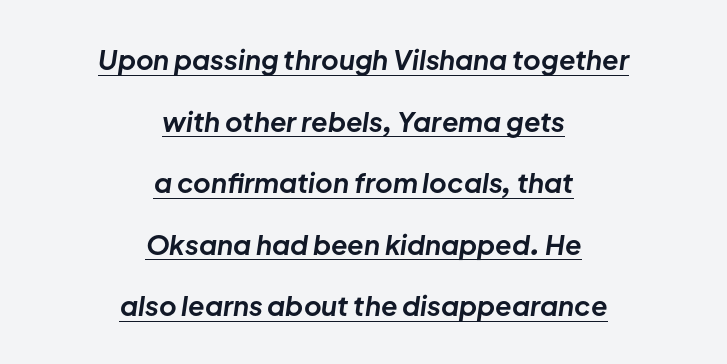
A typesetter would call this leading open, well beyond the default. The rendering uses the underline text-decoration. Where is the straight margin? There isn't one; the lines are centered. The tracking reads as untouched default to a designer's eye. Characters are canted at an angle relative to the baseline's perpendicular.
